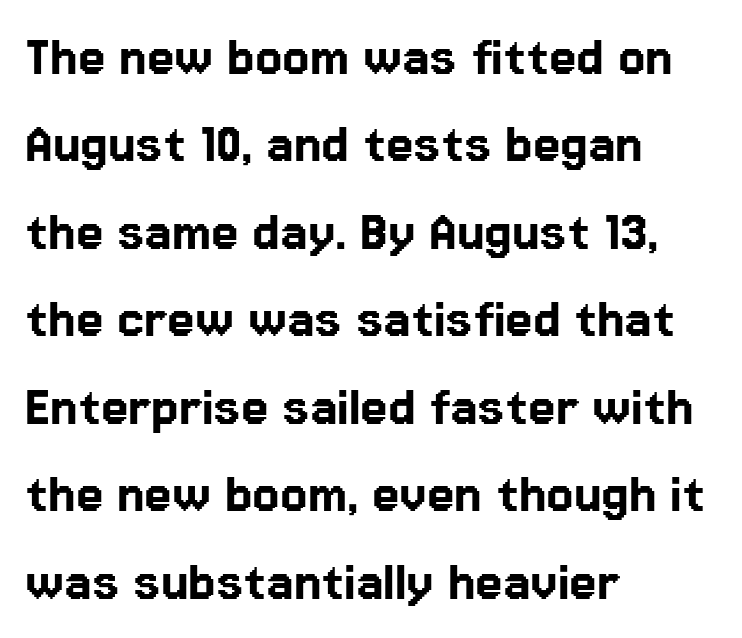
The image shows 62 px sans-serif type, upright; set left-aligned, normal line spacing (1.41x), normal letter spacing, not underlined; low stroke contrast and a medium x-height.
